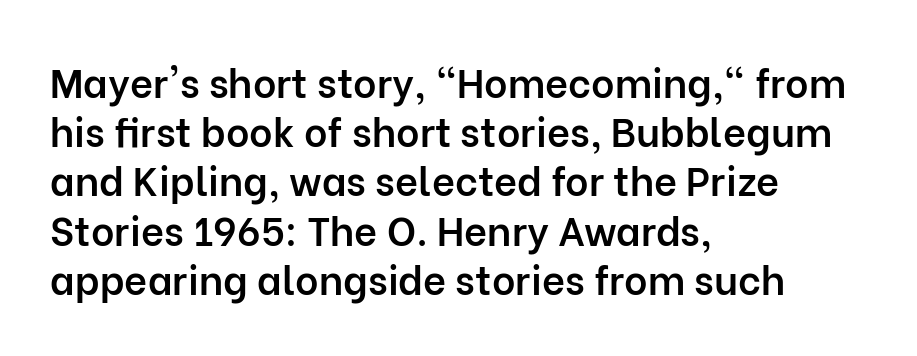
{"serif": "no", "italic": "no", "bold": "semi", "weight": "semibold", "width": "normal", "stroke_contrast": "low", "x_height": "medium", "monospaced": "no", "underline": "no", "align": "left", "line_spacing_ratio": 1.23, "letter_spacing": "normal", "letter_spacing_em": 0.0, "glyph_px": 40}
